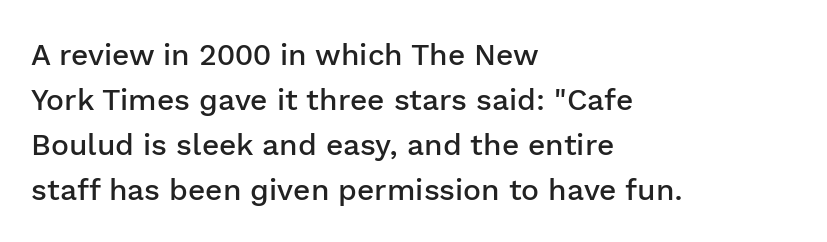
This rendering employs a face without finishing strokes, i.e., a sans-serif. The ragged edge is on the right, which tells us the setting is flush left. The passage shown has conventional tracking throughout. Reading down the column, the eye jumps a familiar distance to each next line. Do the letters lean? They stand straight. This is the in-between weight designers call semibold or demi.
